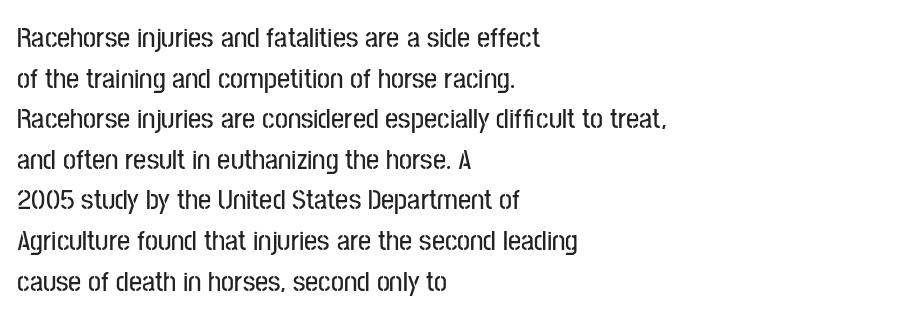
The image shows 29 px condensed sans-serif type, upright; set left-aligned, normal line spacing (1.4x), normal letter spacing, not underlined; low stroke contrast and a medium x-height.
